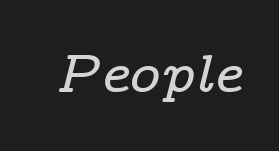
Is the type slanted? Yes — the strokes lean at a clear angle. The zone under the glyphs is completely vacant. The passage shown is typed in a proportional face where columns would drift. I'd call this a serif setting — the letters wear small feet. Observe the ordinary spacing: letters are neighbours, not strangers.
